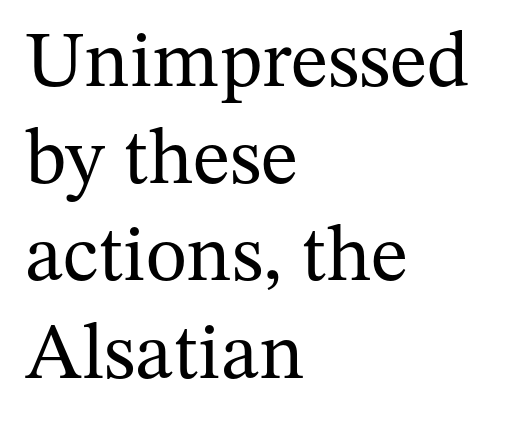
Letters have the restrained weight of plain body copy at most. Does extra space separate the letters? No, they use regular spacing. Upright lettering throughout. In terms of letterform style, serifs are clearly present. Here the designer chose a conventional face with non-uniform glyph widths.
